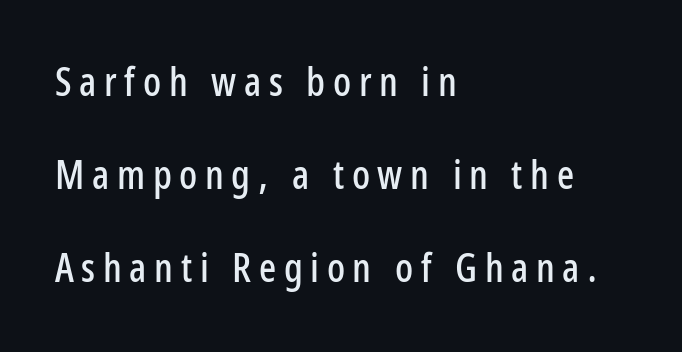
Q: Is the text italic (slanted)? A: No, it is upright.
Q: Is the typeface a serif or a sans-serif typeface? A: Sans-serif.
Q: Is the text underlined? A: No.
Q: How is the paragraph aligned? A: Left-aligned.
Q: Is the spacing between lines tight, normal or loose? A: Loose.
Q: Width (condensed, normal, or wide)? A: Condensed.
Q: Stroke contrast? A: Low.
Q: x-height? A: Medium.
Q: Monospaced? A: No.
